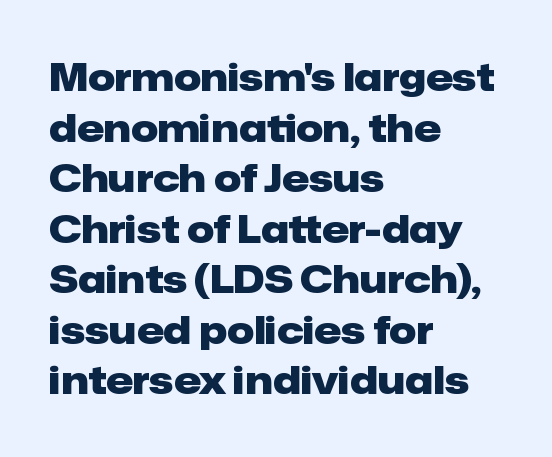
{"serif": "no", "italic": "no", "bold": "yes", "weight": "heavy", "width": "normal", "stroke_contrast": "low", "x_height": "medium", "monospaced": "no", "underline": "no", "align": "left", "line_spacing": "normal", "line_spacing_ratio": 1.33, "letter_spacing": "normal", "letter_spacing_em": 0.0, "glyph_px": 38}
